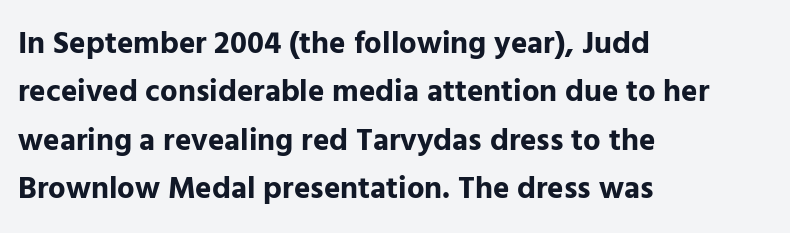
The image shows 31 px bold sans-serif type, upright; set left-aligned, normal line spacing (1.56x), normal letter spacing, not underlined; low stroke contrast and a medium x-height.
